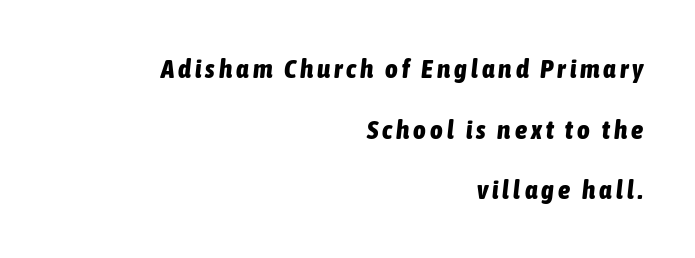
Q: Is the text bold? A: Yes.
Q: Is the text italic (slanted)? A: Yes, it leans right by about 6 degrees.
Q: Is the text underlined? A: No.
Q: How is the paragraph aligned? A: Right-aligned.
Q: Is the spacing between lines tight, normal or loose? A: Loose.
